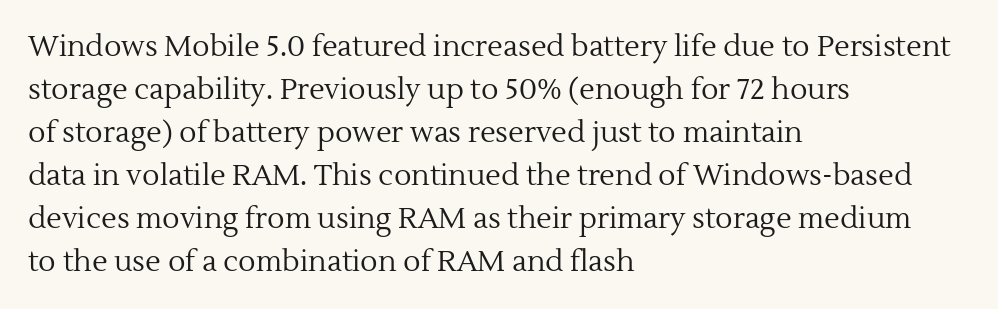
{"serif": "yes", "italic": "no", "bold": "no", "weight": "regular", "width": "normal", "x_height": "medium", "monospaced": "no", "underline": "no", "align": "left", "line_spacing": "normal", "line_spacing_ratio": 1.48, "letter_spacing": "normal", "letter_spacing_em": 0.0, "glyph_px": 29}
